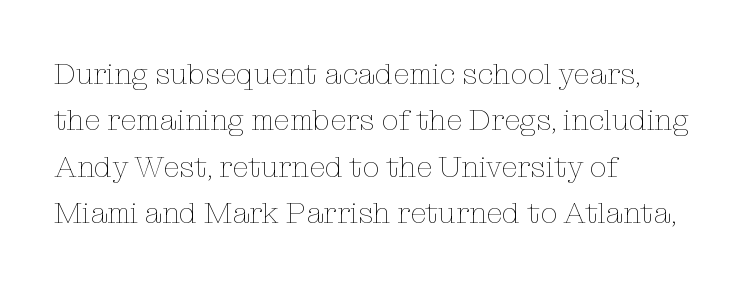
{"italic": "no", "bold": "no", "weight": "thin", "width": "normal", "stroke_contrast": "low", "x_height": "medium", "monospaced": "no", "underline": "no", "align": "left", "line_spacing": "normal", "line_spacing_ratio": 1.55, "letter_spacing": "normal", "letter_spacing_em": 0.0, "glyph_px": 30}
